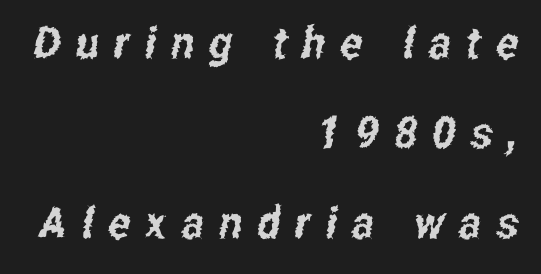
{"serif": "no", "width": "condensed", "stroke_contrast": "low", "x_height": "medium", "monospaced": "no", "underline": "no", "align": "right", "line_spacing": "loose", "line_spacing_ratio": 2.04, "letter_spacing": "wide", "letter_spacing_em": 0.34, "glyph_px": 44}
